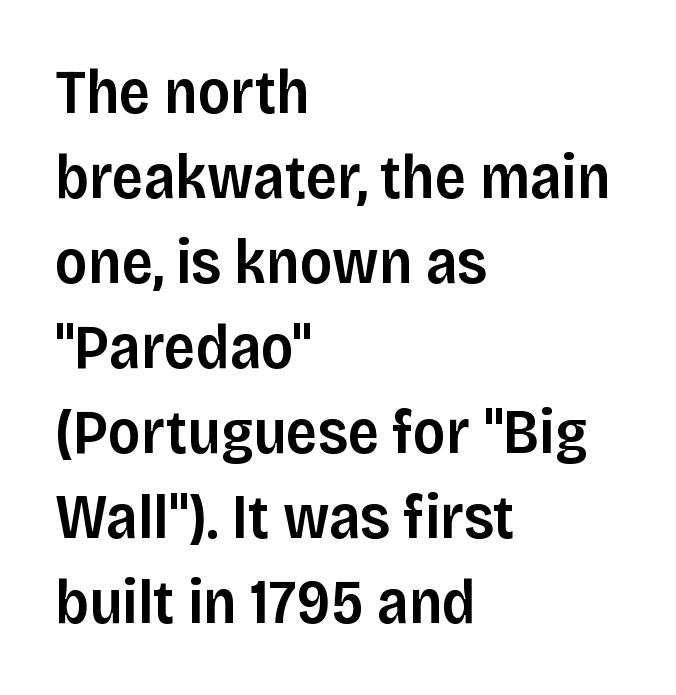
Beneath every word, the page is bare. Glyph-to-glyph distance matches everyday printed text. Type style note: lacks serifs. The face used here is proportionally spaced, like ordinary book or web type.
